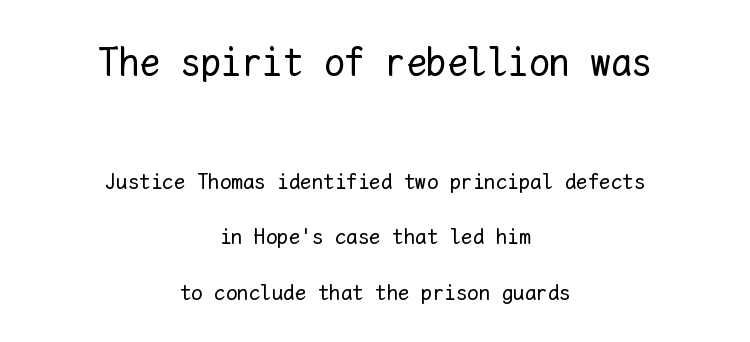
The font's upright variant was chosen for this text. The face looks like a standard text weight, possibly lighter. The typesetter chose a symmetrical, centered arrangement here. The string is rendered with underlining switched off. The passage shown stacks its lines with a broad gap.
